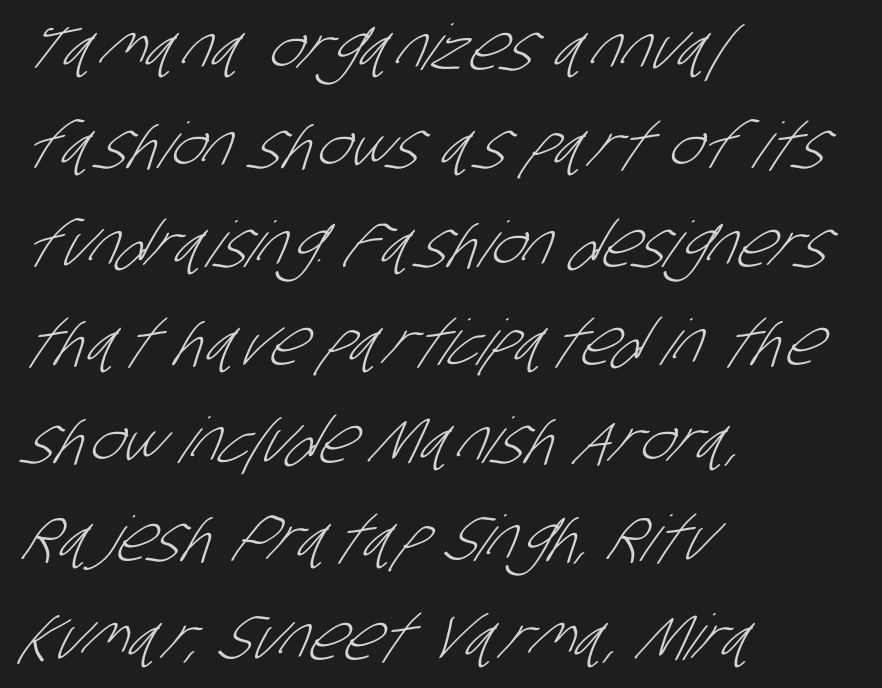
A normal amount of white space separates one row of letters from the next. Nothing unusual about the tracking: characters are spaced as the font intends. A student would call this left alignment; a typographer would say flush left, rag right. Underlining? Definitely not there.
